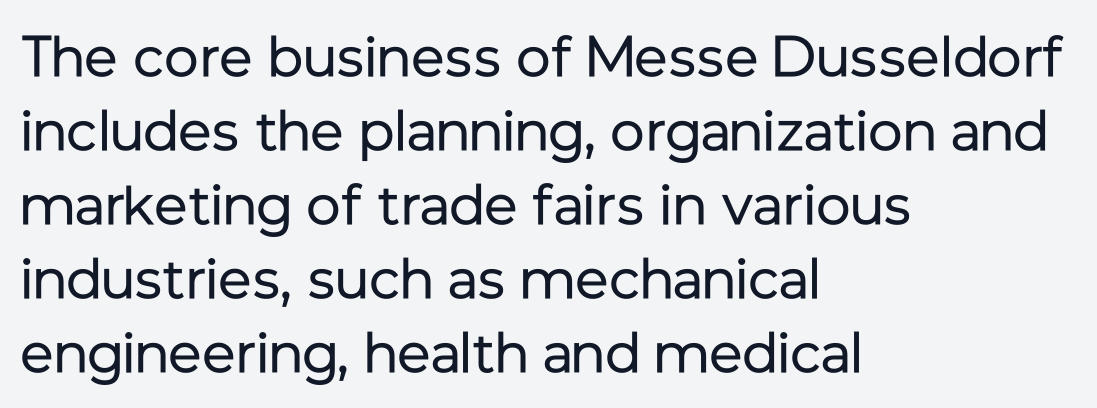
{"serif": "no", "italic": "no", "bold": "no", "weight": "regular", "width": "normal", "stroke_contrast": "low", "x_height": "medium", "monospaced": "no", "underline": "no", "align": "left", "line_spacing": "normal", "line_spacing_ratio": 1.3, "letter_spacing": "normal", "letter_spacing_em": 0.0, "glyph_px": 57}
